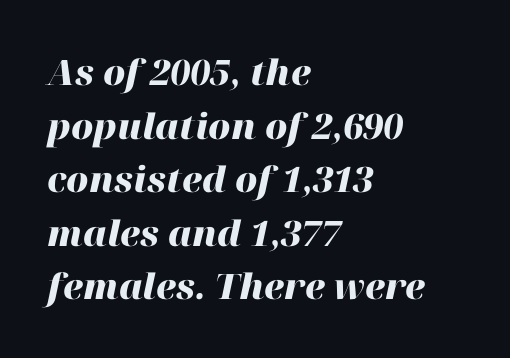
Q: Is the text bold? A: Yes.
Q: Is the text italic (slanted)? A: Yes, it leans right by about 12 degrees.
Q: Is the text underlined? A: No.
Q: How is the paragraph aligned? A: Left-aligned.
Q: Is the spacing between letters normal or unusually wide? A: Normal.
Q: Is the spacing between lines tight, normal or loose? A: Normal.
Q: Width (condensed, normal, or wide)? A: Normal.
Q: Stroke contrast? A: High.
Q: x-height? A: Medium.
Q: Monospaced? A: No.
